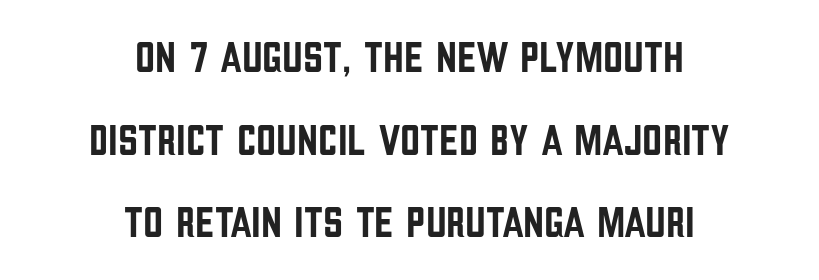
The image shows 44 px condensed sans-serif type, upright; set centered, line spacing 1.88x, normal letter spacing, not underlined; low stroke contrast and a large x-height.
